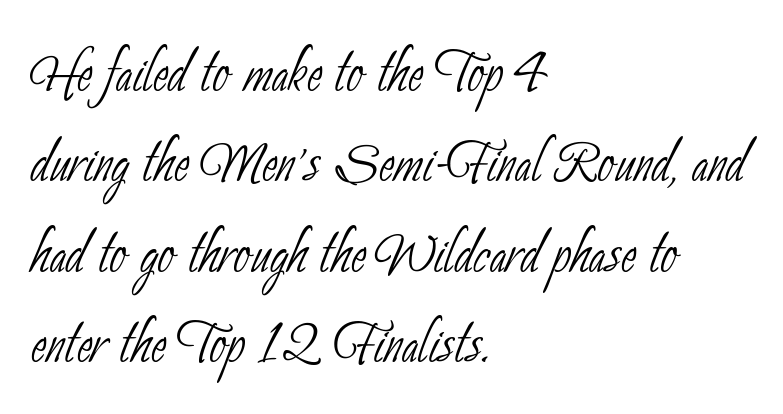
Q: Is the text bold? A: No.
Q: Is the typeface a serif or a sans-serif typeface? A: Sans-serif.
Q: Is the text underlined? A: No.
Q: How is the paragraph aligned? A: Left-aligned.
Q: Is the spacing between letters normal or unusually wide? A: Normal.
Q: Width (condensed, normal, or wide)? A: Condensed.
Q: Stroke contrast? A: Low.
Q: x-height? A: Small.
Q: Monospaced? A: No.
